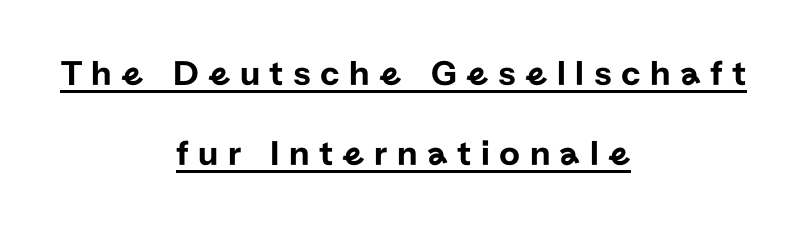
Q: Is the text italic (slanted)? A: No, it is upright.
Q: Is the typeface a serif or a sans-serif typeface? A: Sans-serif.
Q: Is the text underlined? A: Yes.
Q: How is the paragraph aligned? A: Centered.
Q: Is the spacing between letters normal or unusually wide? A: Unusually wide.
Q: Is the spacing between lines tight, normal or loose? A: Loose.
Q: Width (condensed, normal, or wide)? A: Normal.
Q: Stroke contrast? A: Low.
Q: x-height? A: Medium.
Q: Monospaced? A: No.
